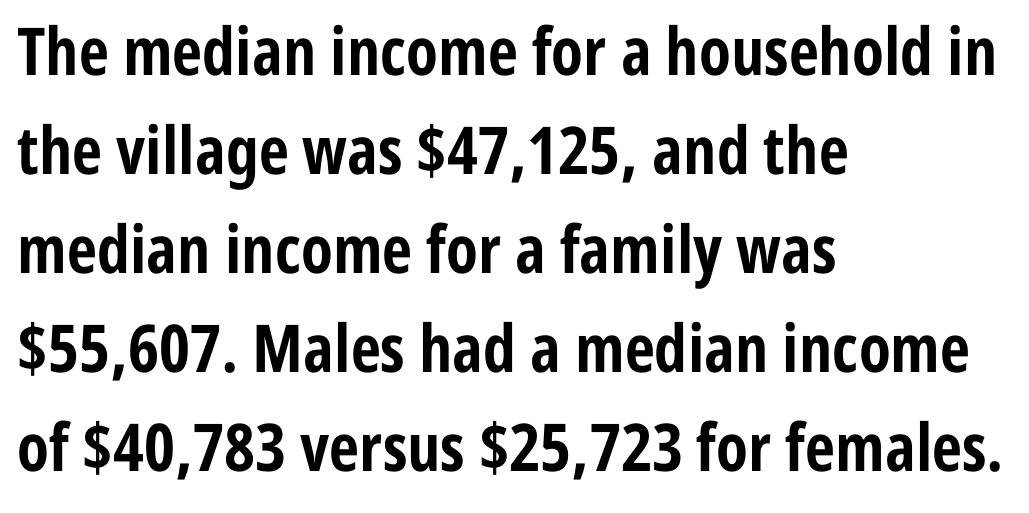
{"serif": "no", "italic": "no", "bold": "yes", "weight": "bold", "width": "condensed", "stroke_contrast": "low", "x_height": "medium", "monospaced": "no", "underline": "no", "align": "left", "line_spacing": "normal", "line_spacing_ratio": 1.5, "letter_spacing": "normal", "letter_spacing_em": 0.0, "glyph_px": 66}
